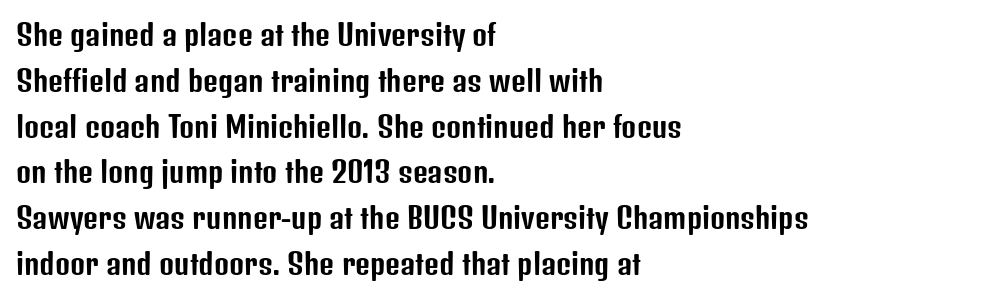
This is the regular roman posture of the typeface. Glyph-to-glyph distance matches everyday printed text. Alignment: flush left. Nope, no serifs anywhere on these letters. This sample has the flowing, uneven cadence of proportional lettering.
